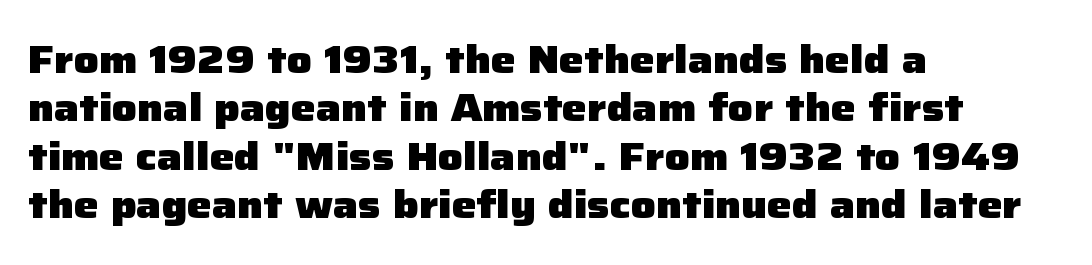
The face used here is proportionally spaced, like ordinary book or web type. Notice how the stems are strictly vertical — no italics here. This is heavy type, rendered in bold. Letterform terminals end flat and unadorned throughout the passage. The text block is weighted toward the left margin, trailing off unevenly rightward. Words appear dense and cohesive because spacing is normal.
